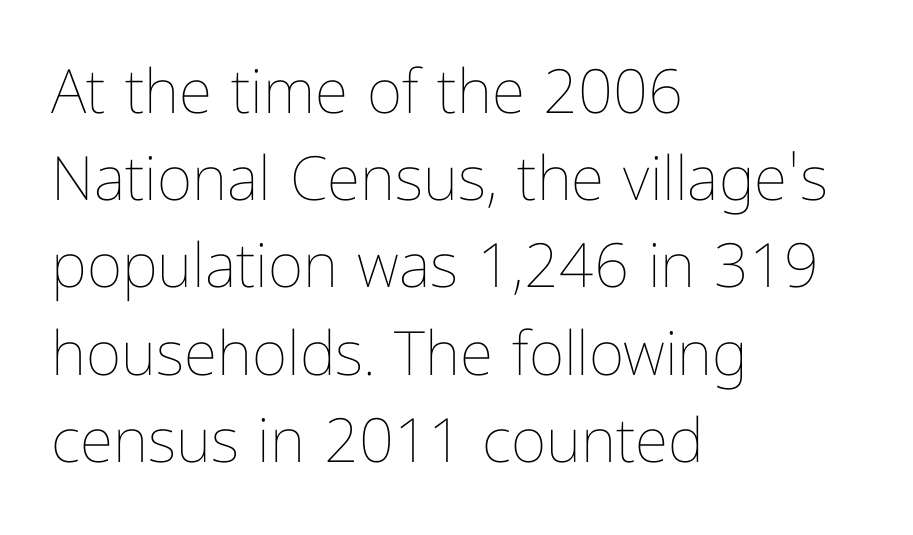
The image shows 61 px thin, condensed type, upright; set left-aligned, normal line spacing (1.43x), normal letter spacing, not underlined; low stroke contrast and a medium x-height.
